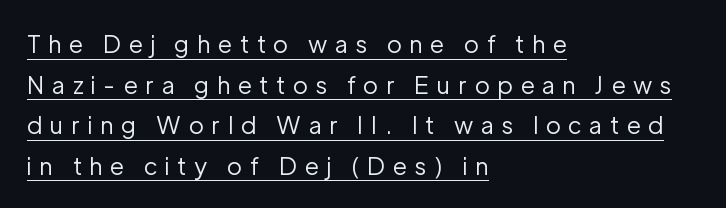
Q: Is the text bold? A: No.
Q: Is the text italic (slanted)? A: No, it is upright.
Q: Is the text underlined? A: Yes.
Q: How is the paragraph aligned? A: Left-aligned.
Q: Is the spacing between letters normal or unusually wide? A: Unusually wide.
Q: Is the spacing between lines tight, normal or loose? A: Normal.
